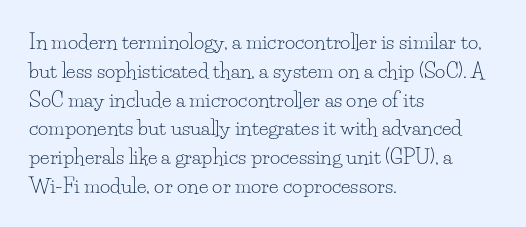
{"italic": "no", "bold": "no", "underline": "no", "align": "left", "line_spacing": "normal", "line_spacing_ratio": 1.44, "letter_spacing": "normal", "letter_spacing_em": 0.0, "glyph_px": 20}
